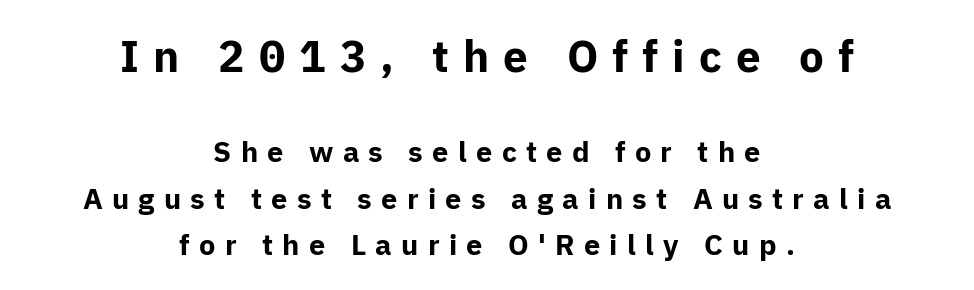
Is there much room between lines? A standard amount, neither cramped nor airy. This rendering widens character spacing well past its baseline value. The paragraph has two soft edges and a firm central axis. As a designer I'd log this as weight 700, bold. Tall strokes in this sample are plumb rather than angled. Each letter keeps its own natural width here, so spacing adapts to shape.
